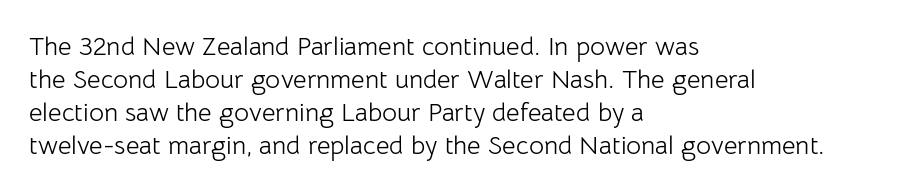
Q: Is the text bold? A: No.
Q: Is the text italic (slanted)? A: No, it is upright.
Q: Is the text underlined? A: No.
Q: How is the paragraph aligned? A: Left-aligned.
Q: Is the spacing between letters normal or unusually wide? A: Normal.
Q: Is the spacing between lines tight, normal or loose? A: Normal.
